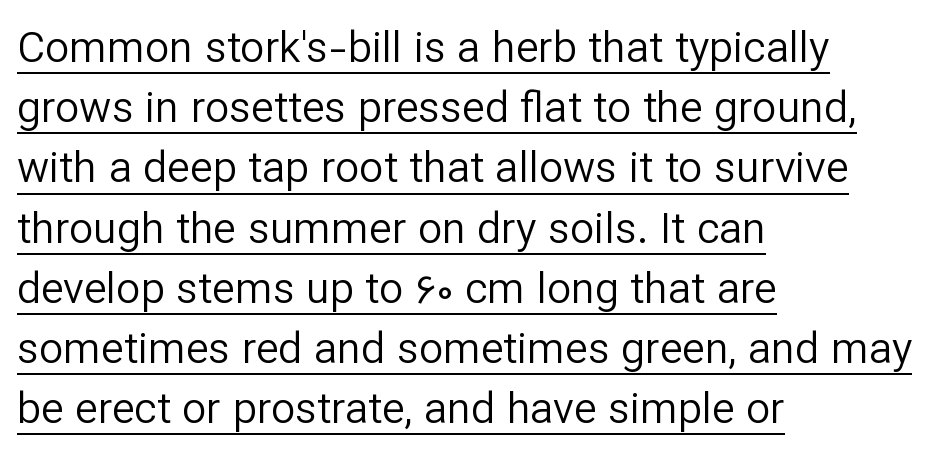
The image shows 43 px regular-weight sans-serif type, upright; set left-aligned, normal line spacing (1.4x), normal letter spacing, underlined; low stroke contrast and a medium x-height.
